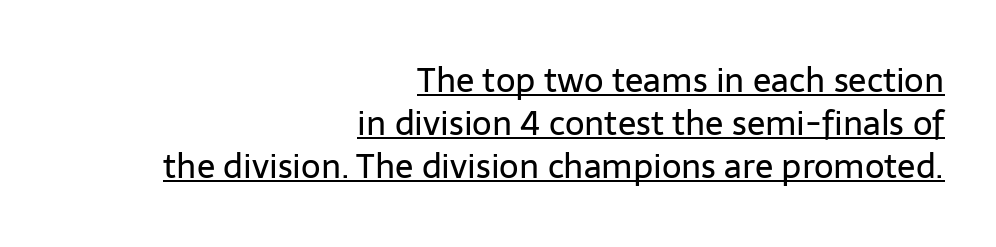
{"serif": "no", "italic": "no", "bold": "no", "weight": "regular", "width": "normal", "stroke_contrast": "low", "x_height": "medium", "monospaced": "no", "underline": "yes", "align": "right", "line_spacing": "normal", "line_spacing_ratio": 1.27, "letter_spacing": "normal", "letter_spacing_em": 0.0, "glyph_px": 34}
